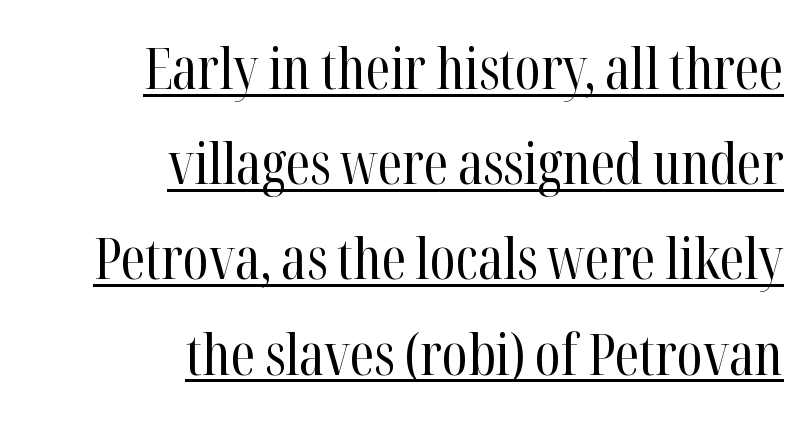
{"serif": "yes", "italic": "no", "bold": "no", "weight": "regular", "width": "condensed", "stroke_contrast": "high", "x_height": "medium", "monospaced": "no", "underline": "yes", "align": "right", "line_spacing": "normal", "line_spacing_ratio": 1.7, "letter_spacing": "normal", "letter_spacing_em": 0.0, "glyph_px": 56}
